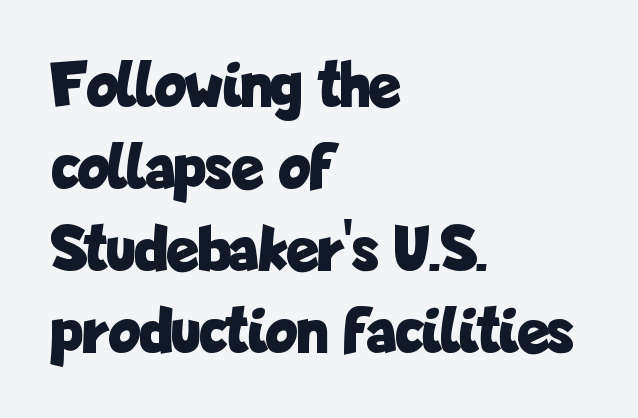
The image shows 66 px bold, condensed sans-serif type, upright; set left-aligned, line spacing 1.24x, normal letter spacing, not underlined; low stroke contrast and a medium x-height.
